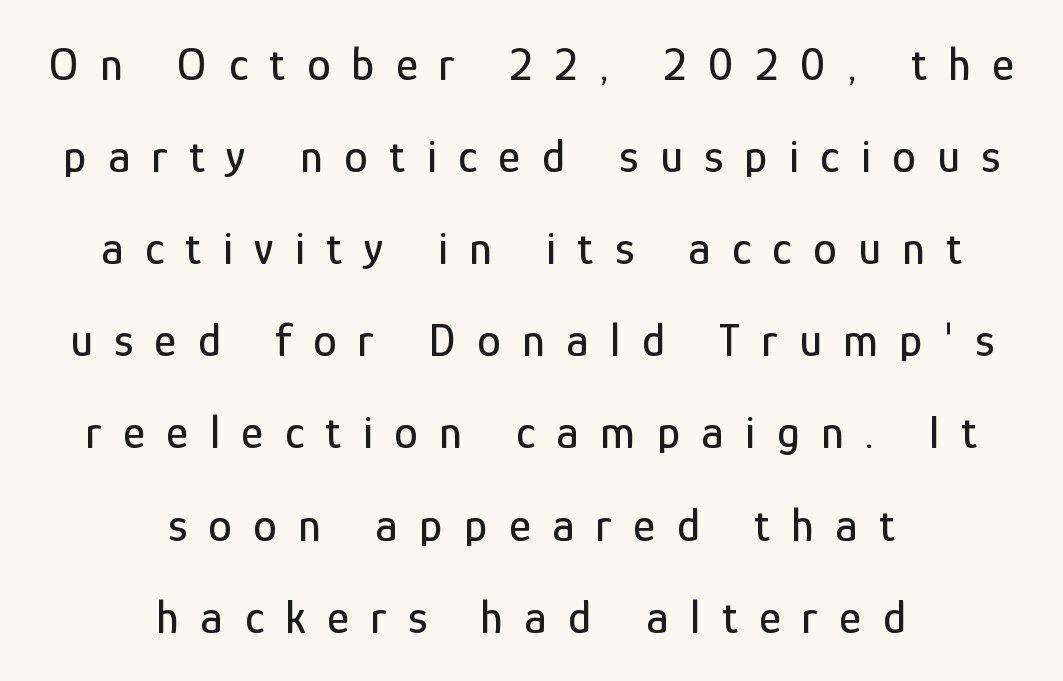
Q: Is the text italic (slanted)? A: No, it is upright.
Q: Is the typeface a serif or a sans-serif typeface? A: Sans-serif.
Q: Is the text underlined? A: No.
Q: How is the paragraph aligned? A: Centered.
Q: Is the spacing between letters normal or unusually wide? A: Unusually wide.
Q: Is the spacing between lines tight, normal or loose? A: Loose.
Q: Width (condensed, normal, or wide)? A: Condensed.
Q: Stroke contrast? A: Low.
Q: x-height? A: Medium.
Q: Monospaced? A: No.
